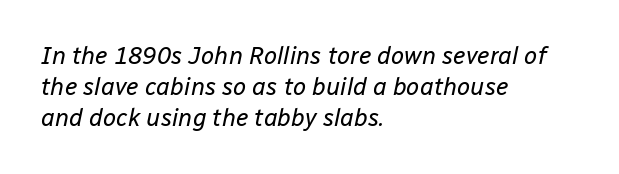
The image shows 24 px text type, italic (leaning right); set left-aligned, normal line spacing (1.29x), normal letter spacing, not underlined.
